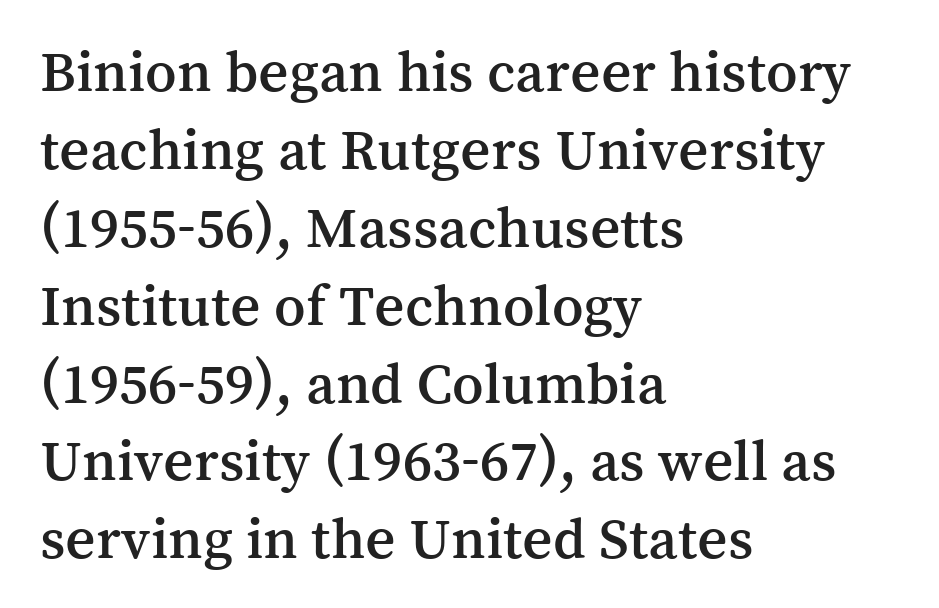
Short and long lines alike share a common starting point at left. Here the designer chose a conventional face with non-uniform glyph widths. Is there any slant? The stems are plumb. A bare baseline throughout the passage.
